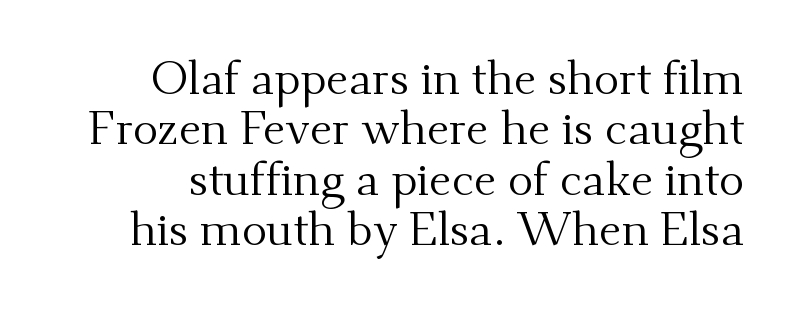
The image shows 47 px regular-weight serif type, upright; set right-aligned, tight line spacing (1.07x), normal letter spacing, not underlined; medium stroke contrast and a small x-height.
